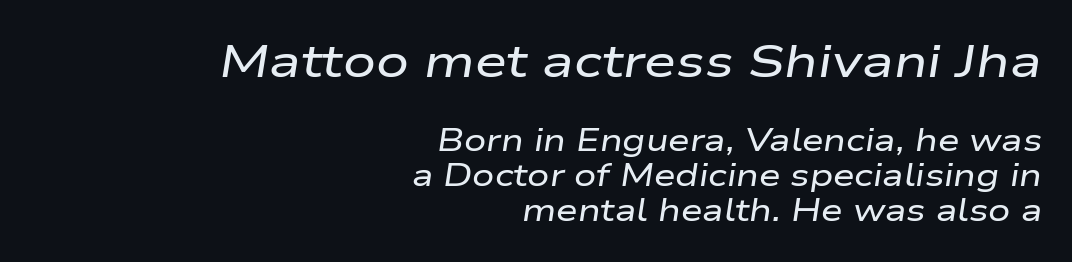
Q: Is the text italic (slanted)? A: Yes, it leans right by about 9 degrees.
Q: Is the text underlined? A: No.
Q: How is the paragraph aligned? A: Right-aligned.
Q: Is the spacing between letters normal or unusually wide? A: Normal.
Q: Is the spacing between lines tight, normal or loose? A: Tight.
Q: Which block of text is set in a larger size, the first (top) or the second (bottom)? A: The first (top) one.
Q: Width (condensed, normal, or wide)? A: Wide.
Q: Stroke contrast? A: Low.
Q: x-height? A: Medium.
Q: Monospaced? A: No.
